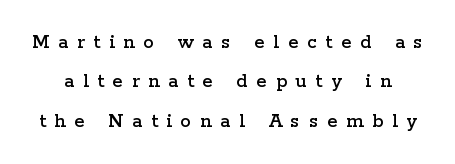
The image shows 21 px text type, upright; set line spacing 1.87x, unusually wide letter spacing (+0.42 em), not underlined.
